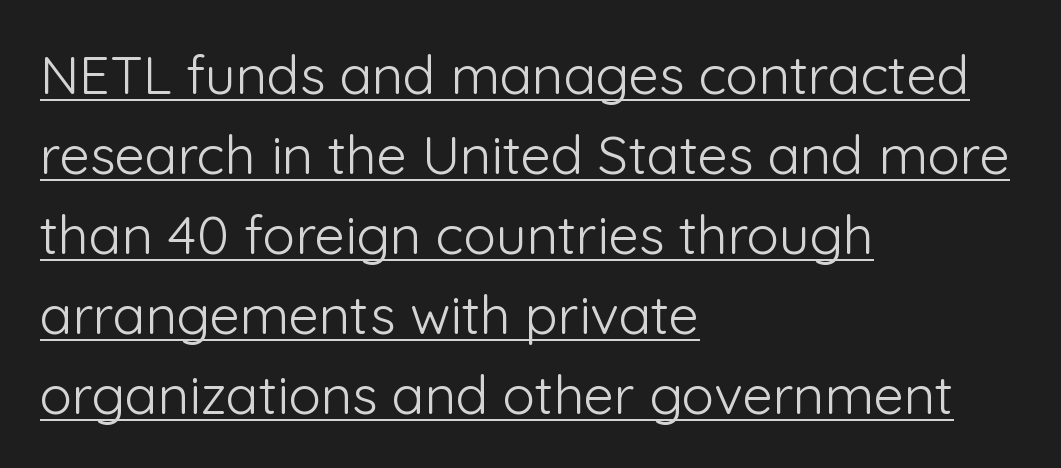
{"serif": "no", "italic": "no", "bold": "no", "weight": "light", "width": "normal", "stroke_contrast": "low", "x_height": "medium", "monospaced": "no", "underline": "yes", "align": "left", "line_spacing": "normal", "line_spacing_ratio": 1.48, "letter_spacing": "normal", "letter_spacing_em": 0.0, "glyph_px": 54}
